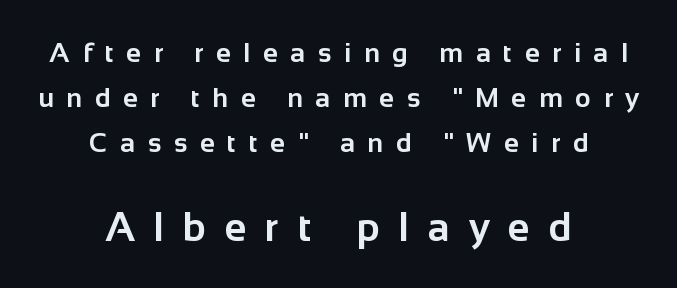
The image shows 40 px bold sans-serif type, upright; set centered, normal line spacing (1.67x), unusually wide letter spacing (+0.47 em), not underlined; the second (bottom) block is 1.48x larger; low stroke contrast and a medium x-height.
